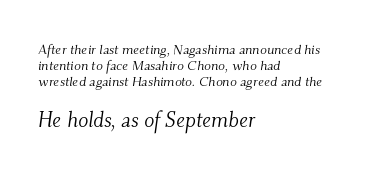
Only glyphs here, with clear space below each row. Words appear dense and cohesive because spacing is normal. The typography opts for an oblique posture over an upright one. Baseline-to-baseline distance is barely more than the letter height. The designer gave the closing block more size than the opening block. The font is comparable to plain body text, perhaps lighter.
